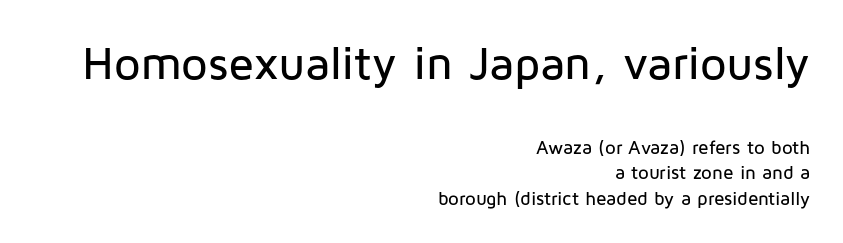
Q: Is the text italic (slanted)? A: No, it is upright.
Q: Is the typeface a serif or a sans-serif typeface? A: Sans-serif.
Q: Is the text underlined? A: No.
Q: How is the paragraph aligned? A: Right-aligned.
Q: Is the spacing between letters normal or unusually wide? A: Normal.
Q: Is the spacing between lines tight, normal or loose? A: Normal.
Q: Which block of text is set in a larger size, the first (top) or the second (bottom)? A: The first (top) one.
Q: Width (condensed, normal, or wide)? A: Normal.
Q: Stroke contrast? A: Low.
Q: x-height? A: Medium.
Q: Monospaced? A: No.
